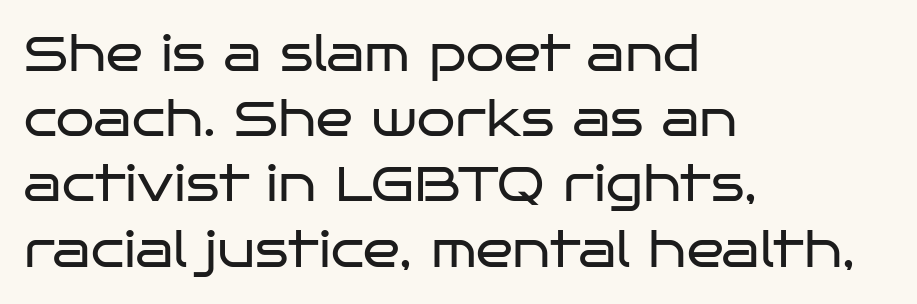
The image shows 49 px regular-weight, wide sans-serif type, upright; set left-aligned, normal line spacing (1.33x), normal letter spacing, not underlined; low stroke contrast and a large x-height.
